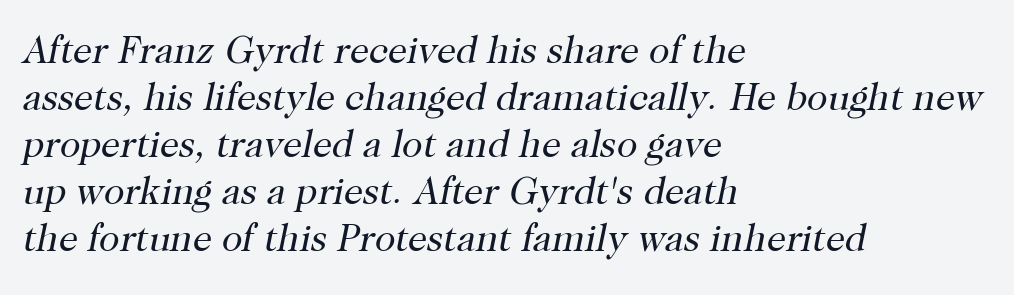
The image shows 38 px regular-weight serif type, italic (leaning right); set left-aligned, line spacing 1.24x, normal letter spacing, not underlined; high stroke contrast and a medium x-height.
